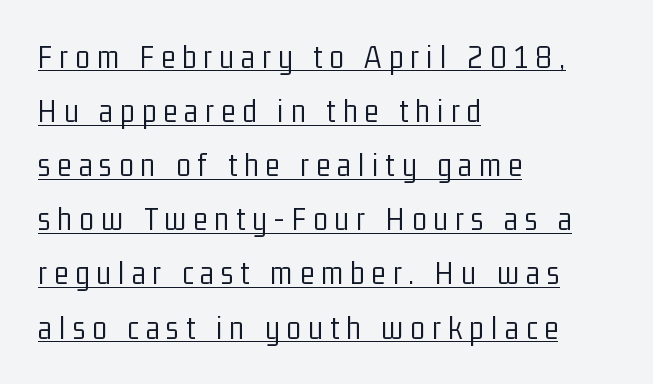
{"serif": "no", "italic": "no", "bold": "no", "weight": "light", "width": "condensed", "stroke_contrast": "low", "x_height": "medium", "monospaced": "no", "underline": "yes", "align": "left", "line_spacing": "normal", "line_spacing_ratio": 1.64, "letter_spacing": "wide", "letter_spacing_em": 0.22, "glyph_px": 33}
